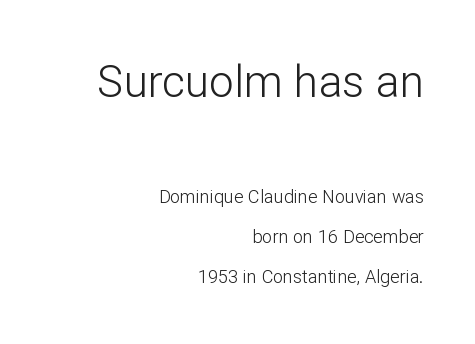
The image shows 44 px light sans-serif type, upright; set right-aligned, loose line spacing (2.22x), normal letter spacing, not underlined; the first (top) block is 2.44x larger; low stroke contrast and a medium x-height.
